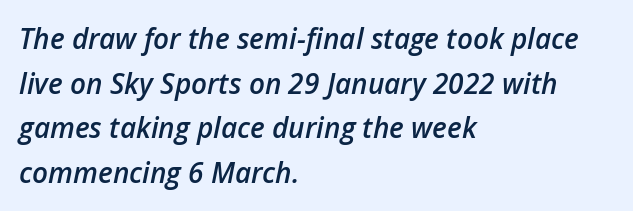
The typography opts for an oblique posture over an upright one. Tracking value appears to be zero — textbook default spacing. The paragraph shown leans on its left margin. Interline gaps are of average width in this sample. Slightly chunky letters — semibold, I'd say, not full bold.
